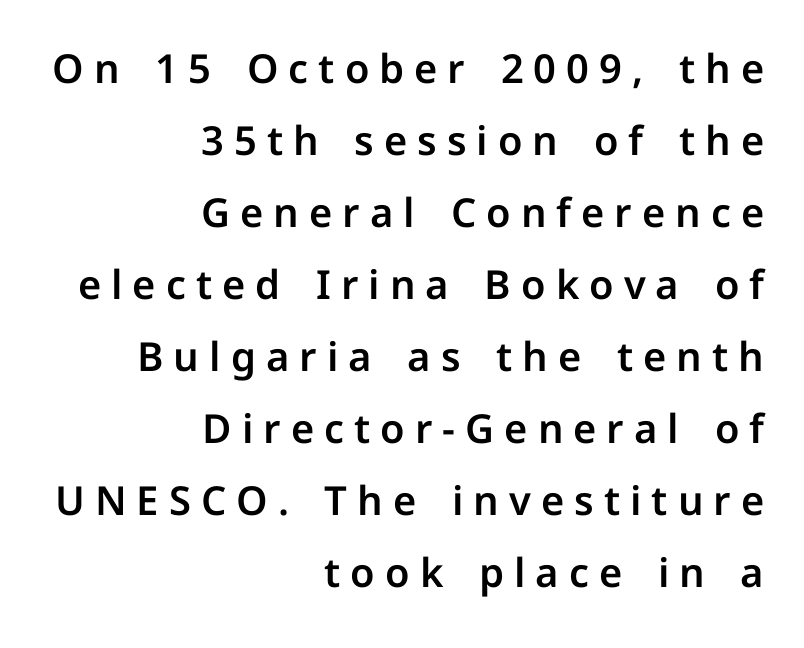
The image shows 40 px sans-serif type, upright; set right-aligned, line spacing 1.8x, unusually wide letter spacing (+0.25 em), not underlined; low stroke contrast and a medium x-height.
